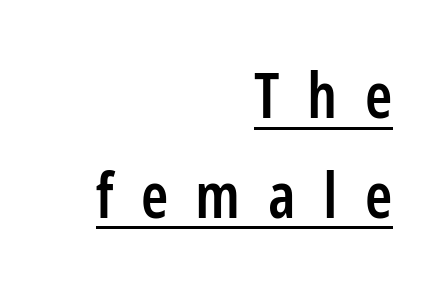
The image shows 62 px semibold, condensed sans-serif type, upright; set right-aligned, normal line spacing (1.61x), unusually wide letter spacing (+0.44 em), underlined; low stroke contrast and a medium x-height.
